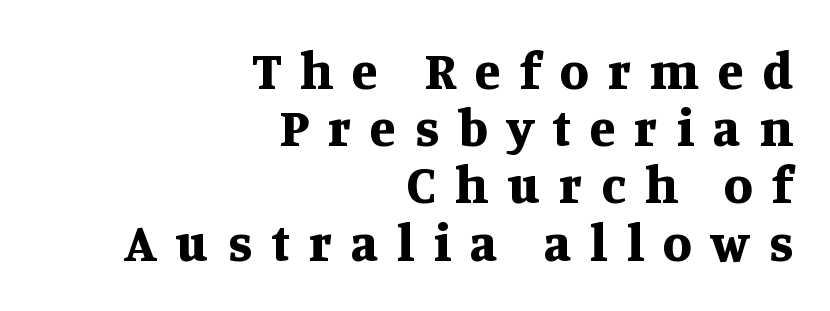
{"serif": "yes", "italic": "no", "bold": "yes", "weight": "bold", "width": "normal", "stroke_contrast": "medium", "x_height": "large", "monospaced": "no", "underline": "no", "align": "right", "line_spacing": "tight", "line_spacing_ratio": 1.08, "letter_spacing": "wide", "letter_spacing_em": 0.36, "glyph_px": 53}
